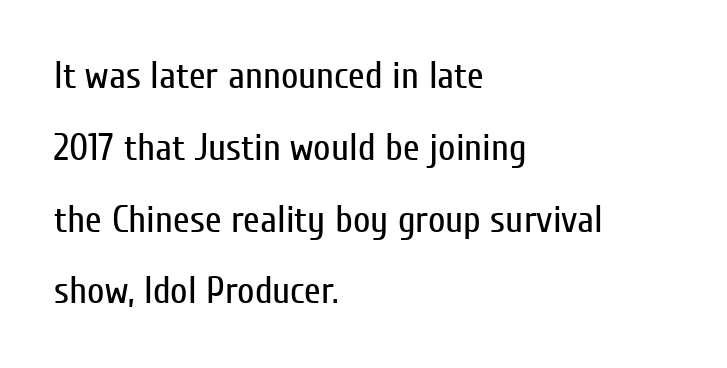
The image shows 38 px regular-weight, condensed sans-serif type, upright; set left-aligned, line spacing 1.89x, normal letter spacing, not underlined; low stroke contrast and a medium x-height.
